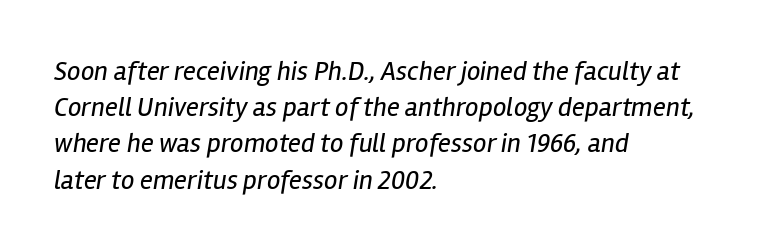
The image shows 27 px text type, italic (leaning right); set left-aligned, normal line spacing (1.34x), normal letter spacing, not underlined.
